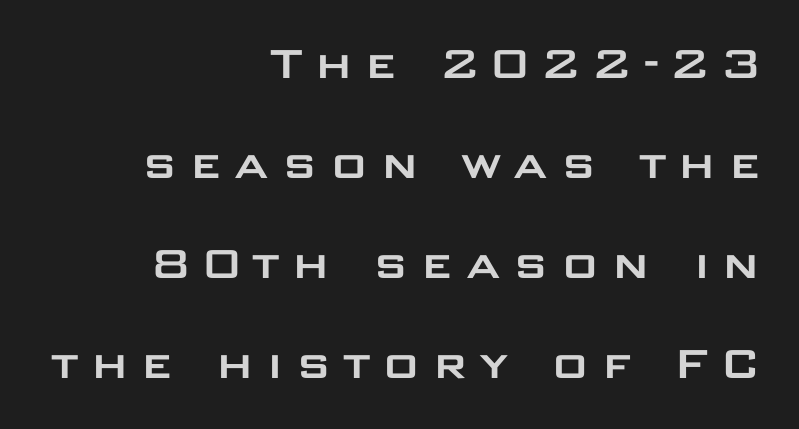
Q: Is the text italic (slanted)? A: No, it is upright.
Q: Is the typeface a serif or a sans-serif typeface? A: Sans-serif.
Q: Is the text underlined? A: No.
Q: How is the paragraph aligned? A: Right-aligned.
Q: Is the spacing between letters normal or unusually wide? A: Unusually wide.
Q: Is the spacing between lines tight, normal or loose? A: Loose.
Q: Width (condensed, normal, or wide)? A: Wide.
Q: Stroke contrast? A: Low.
Q: x-height? A: Large.
Q: Monospaced? A: No.
